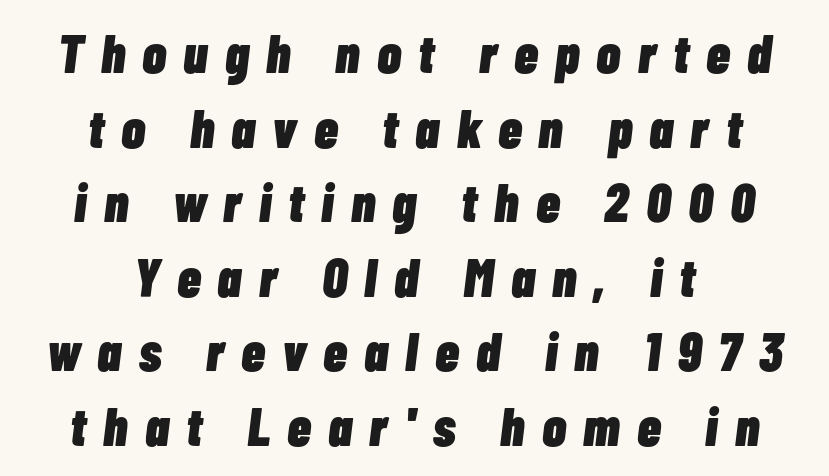
Q: Is the text bold? A: Yes.
Q: Is the text italic (slanted)? A: Yes, it leans right by about 7 degrees.
Q: Is the text underlined? A: No.
Q: How is the paragraph aligned? A: Centered.
Q: Is the spacing between letters normal or unusually wide? A: Unusually wide.
Q: Is the spacing between lines tight, normal or loose? A: Normal.
Q: Width (condensed, normal, or wide)? A: Condensed.
Q: Stroke contrast? A: Low.
Q: x-height? A: Medium.
Q: Monospaced? A: No.
